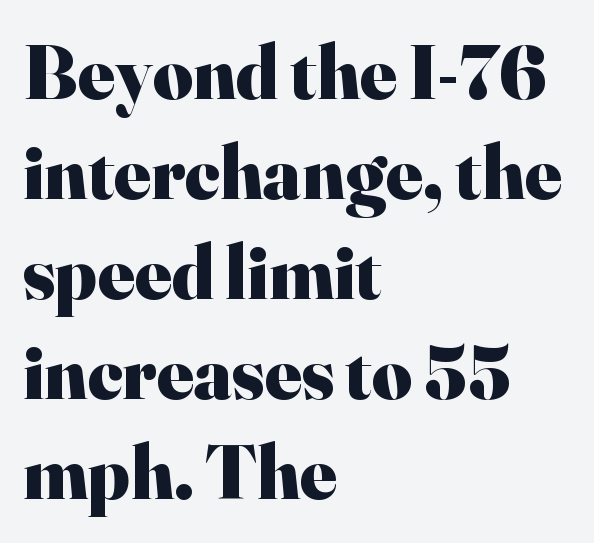
{"serif": "yes", "italic": "no", "bold": "yes", "weight": "heavy", "width": "normal", "stroke_contrast": "high", "x_height": "small", "monospaced": "no", "underline": "no", "align": "left", "line_spacing": "normal", "line_spacing_ratio": 1.3, "letter_spacing": "normal", "letter_spacing_em": 0.0, "glyph_px": 77}
